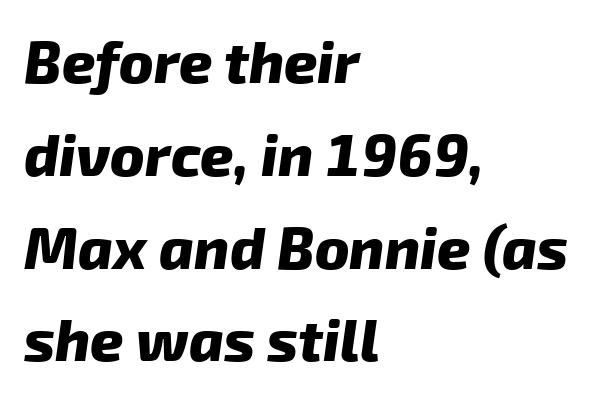
{"serif": "no", "bold": "yes", "weight": "heavy", "width": "normal", "stroke_contrast": "low", "x_height": "medium", "monospaced": "no", "underline": "no", "align": "left", "line_spacing": "normal", "line_spacing_ratio": 1.6, "letter_spacing": "normal", "letter_spacing_em": 0.0, "glyph_px": 58}
